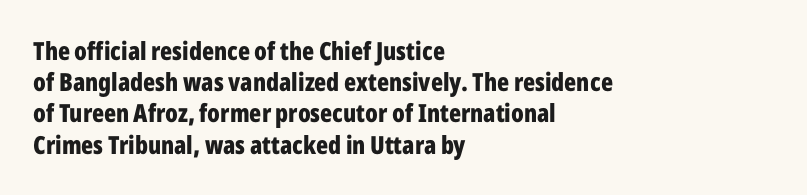
{"italic": "no", "bold": "yes", "underline": "no", "align": "left", "line_spacing": "normal", "line_spacing_ratio": 1.25, "letter_spacing": "normal", "letter_spacing_em": 0.0, "glyph_px": 25}
